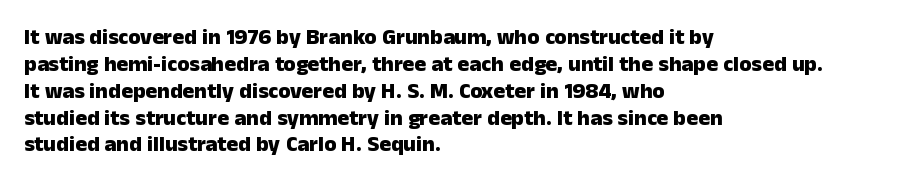
A typesetter would mark this as roman, not italic. What stands out about the letter spacing? Nothing — it is the standard amount. The baseline area is clear. Caption: bold face, heavy strokes.
